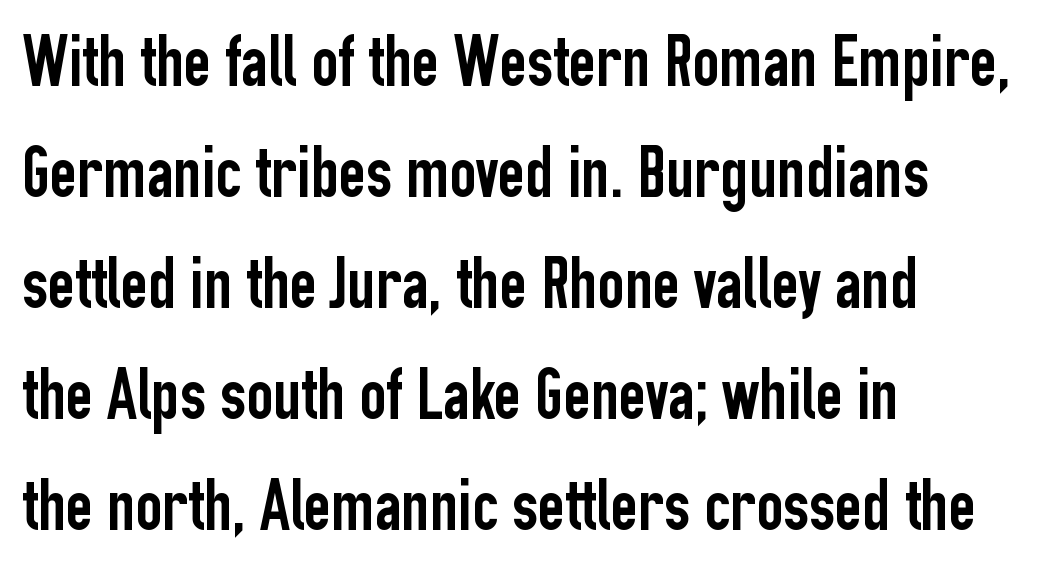
Q: Is the text italic (slanted)? A: No, it is upright.
Q: Is the typeface a serif or a sans-serif typeface? A: Sans-serif.
Q: Is the text underlined? A: No.
Q: How is the paragraph aligned? A: Left-aligned.
Q: Is the spacing between letters normal or unusually wide? A: Normal.
Q: Is the spacing between lines tight, normal or loose? A: Normal.
Q: Width (condensed, normal, or wide)? A: Condensed.
Q: Stroke contrast? A: Low.
Q: x-height? A: Medium.
Q: Monospaced? A: No.
